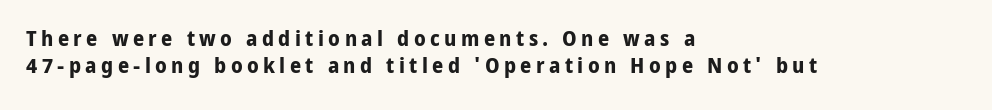
The image shows 22 px bold type, upright; set left-aligned, line spacing 1.22x, unusually wide letter spacing (+0.2 em), not underlined.
